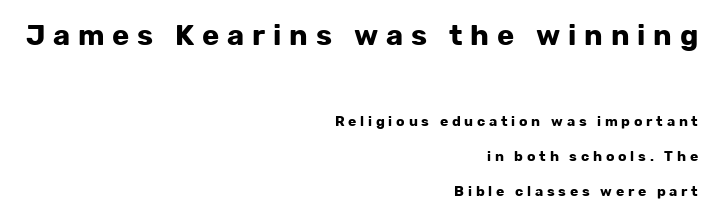
The image shows 29 px bold sans-serif type, upright; set right-aligned, loose line spacing (2.49x), unusually wide letter spacing (+0.27 em), not underlined; the first (top) block is 2.07x larger; low stroke contrast and a medium x-height.
